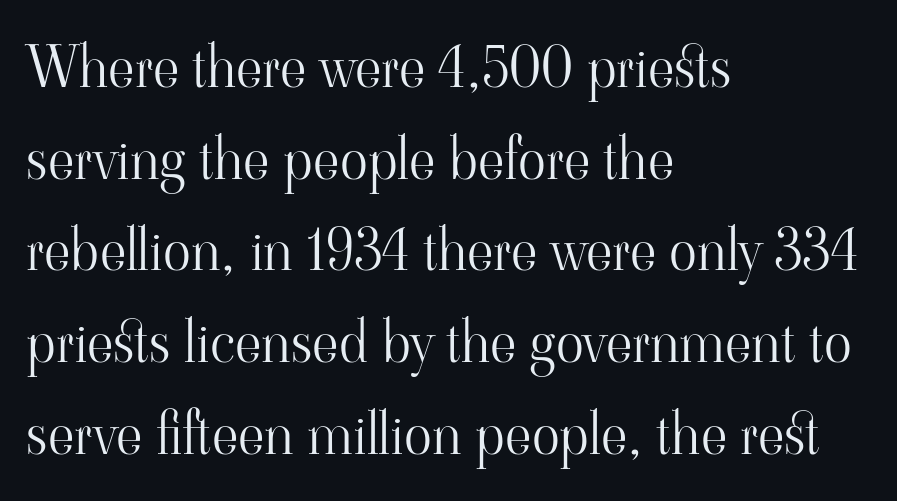
The image shows 58 px light serif type, upright; set left-aligned, normal line spacing (1.58x), normal letter spacing, not underlined; high stroke contrast and a small x-height.
